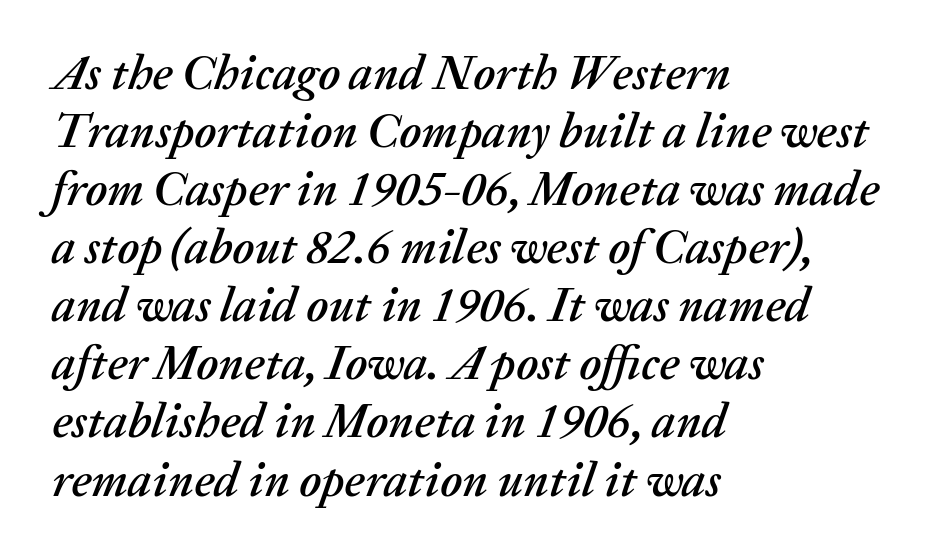
Q: Is the text italic (slanted)? A: Yes, it leans right by about 20 degrees.
Q: Is the text underlined? A: No.
Q: How is the paragraph aligned? A: Left-aligned.
Q: Is the spacing between letters normal or unusually wide? A: Normal.
Q: Width (condensed, normal, or wide)? A: Normal.
Q: Stroke contrast? A: Medium.
Q: x-height? A: Medium.
Q: Monospaced? A: No.
